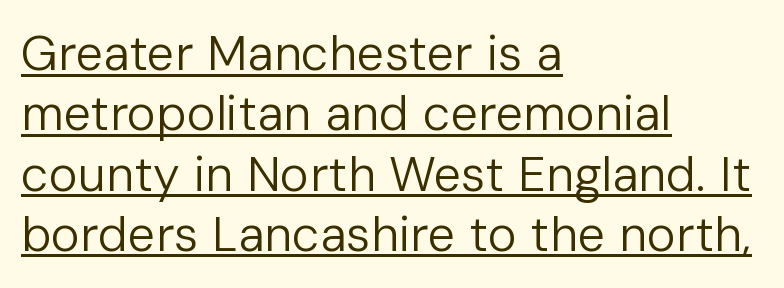
Q: Is the text bold? A: No.
Q: Is the text italic (slanted)? A: No, it is upright.
Q: Is the typeface a serif or a sans-serif typeface? A: Sans-serif.
Q: Is the text underlined? A: Yes.
Q: How is the paragraph aligned? A: Left-aligned.
Q: Is the spacing between letters normal or unusually wide? A: Normal.
Q: Width (condensed, normal, or wide)? A: Normal.
Q: Stroke contrast? A: Low.
Q: x-height? A: Medium.
Q: Monospaced? A: No.
